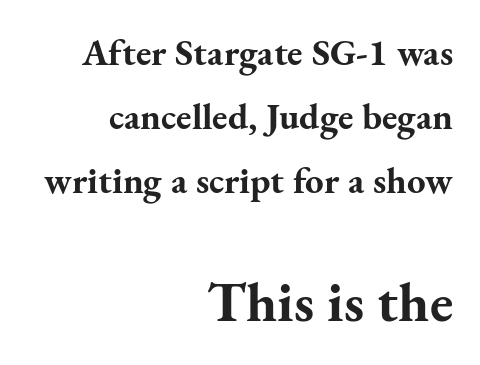
Q: Is the text bold? A: Yes.
Q: Is the text italic (slanted)? A: No, it is upright.
Q: Is the typeface a serif or a sans-serif typeface? A: Serif.
Q: Is the text underlined? A: No.
Q: How is the paragraph aligned? A: Right-aligned.
Q: Is the spacing between letters normal or unusually wide? A: Normal.
Q: Which block of text is set in a larger size, the first (top) or the second (bottom)? A: The second (bottom) one.
Q: Width (condensed, normal, or wide)? A: Normal.
Q: Stroke contrast? A: Medium.
Q: x-height? A: Small.
Q: Monospaced? A: No.
